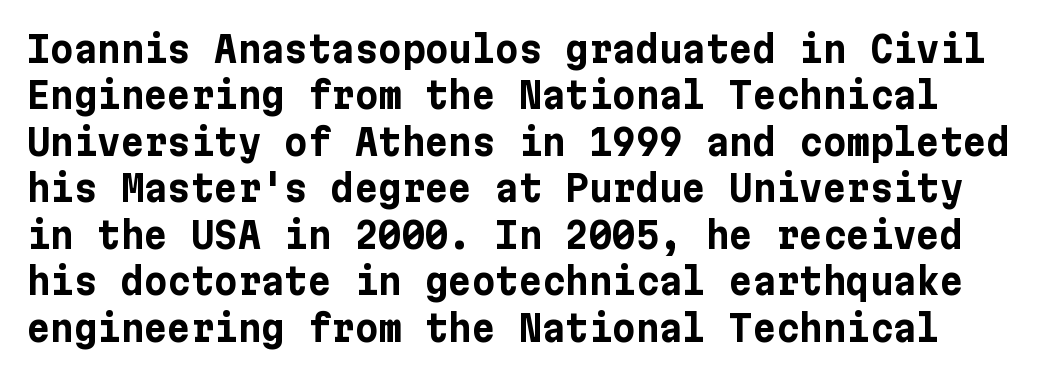
Q: Is the text bold? A: Yes.
Q: Is the text italic (slanted)? A: No, it is upright.
Q: Is the typeface a serif or a sans-serif typeface? A: Sans-serif.
Q: Is the text underlined? A: No.
Q: Is the spacing between letters normal or unusually wide? A: Normal.
Q: Is the spacing between lines tight, normal or loose? A: Normal.
Q: Width (condensed, normal, or wide)? A: Normal.
Q: Stroke contrast? A: Low.
Q: x-height? A: Medium.
